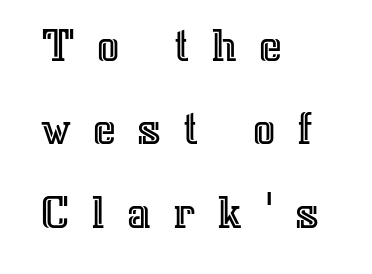
The image shows 49 px text type, upright; set left-aligned, normal line spacing (1.7x), unusually wide letter spacing (+0.44 em), not underlined; a medium x-height.
